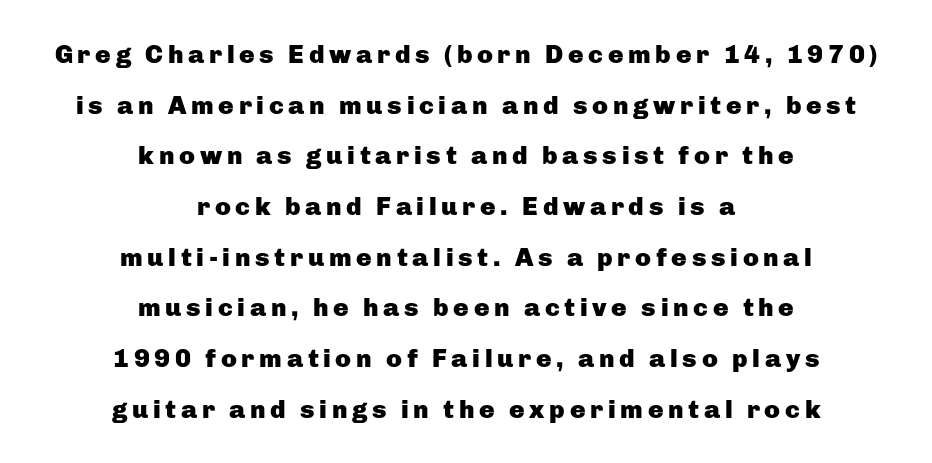
{"italic": "no", "bold": "yes", "underline": "no", "align": "center", "line_spacing": "loose", "line_spacing_ratio": 1.95, "glyph_px": 26}
